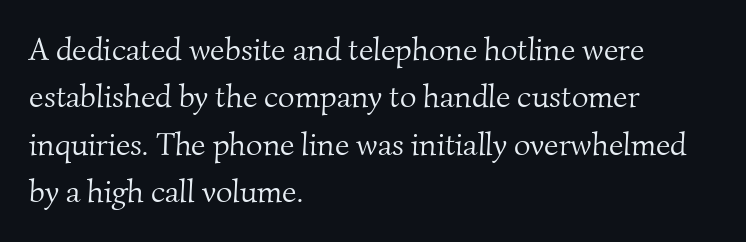
You could not count columns in this text — the font is proportionally spaced. Any mark beneath the type? The region is blank. Examine the stroke ends and you'll spot serifs. This sample is left-justified, so line endings fall wherever the words run out. The rows are spaced the way most documents space them. The horizontal fit of the characters is conventional and even.
